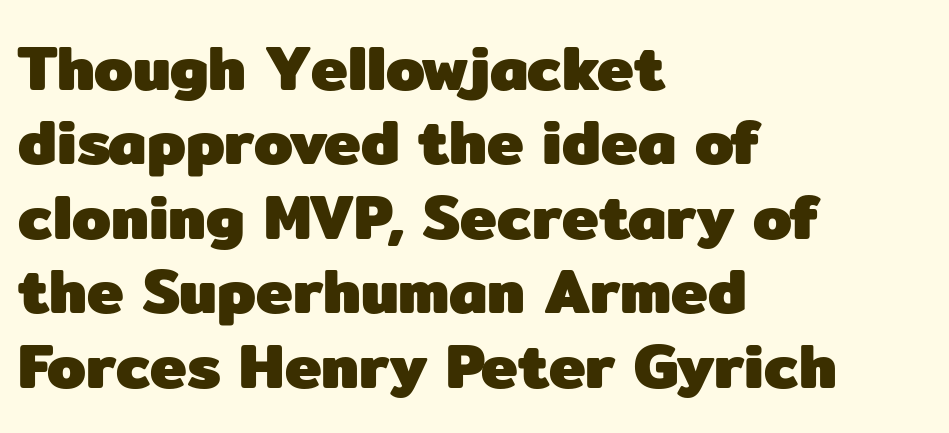
The image shows 62 px heavy sans-serif type, upright; set left-aligned, line spacing 1.2x, normal letter spacing, not underlined; low stroke contrast and a medium x-height.
